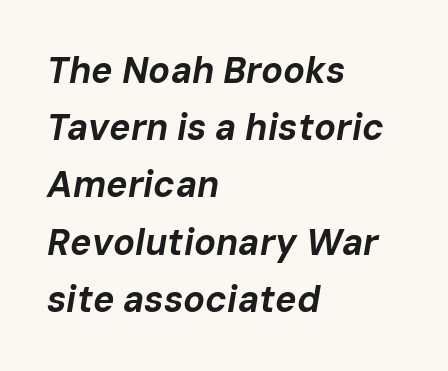
The image shows 36 px bold type, italic (leaning right); set left-aligned, normal line spacing (1.59x), normal letter spacing, not underlined; low stroke contrast and a medium x-height.
